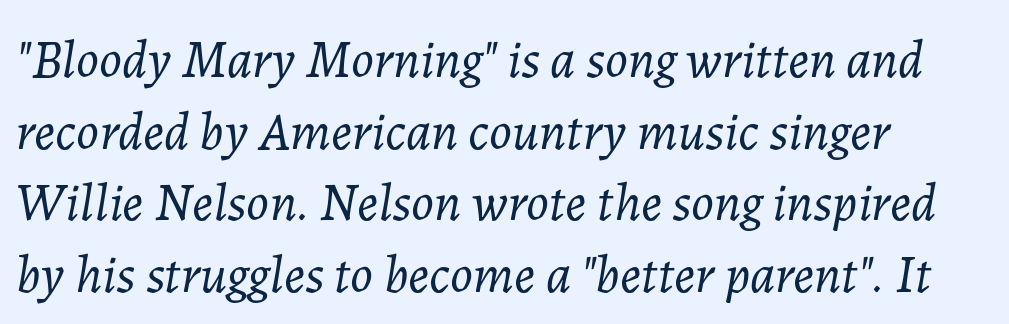
Where is the straight margin? On the left. Just letters on the line, the space beneath them empty. The face used here is proportionally spaced, like ordinary book or web type. The glyphs look as if they've been sheared to an angle. Look at the tracking — it's just the regular setting, nothing added. Vertically, the passage feels balanced, rows spaced as you'd expect.
